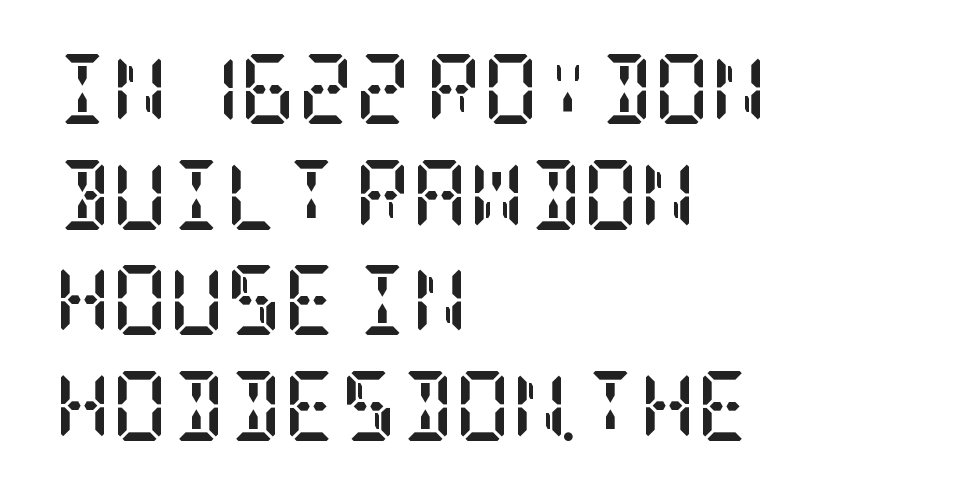
Q: Is the text bold? A: Yes.
Q: Is the text italic (slanted)? A: No, it is upright.
Q: Is the typeface a serif or a sans-serif typeface? A: Serif.
Q: Is the text underlined? A: No.
Q: How is the paragraph aligned? A: Left-aligned.
Q: Is the spacing between letters normal or unusually wide? A: Normal.
Q: Is the spacing between lines tight, normal or loose? A: Normal.
Q: Width (condensed, normal, or wide)? A: Condensed.
Q: Stroke contrast? A: Low.
Q: x-height? A: Large.
